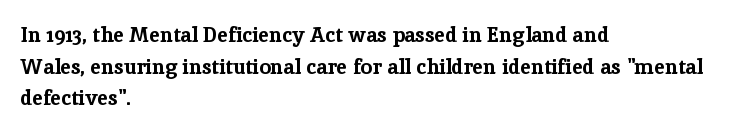
The image shows 21 px bold type, upright; set left-aligned, normal line spacing (1.51x), normal letter spacing, not underlined.
